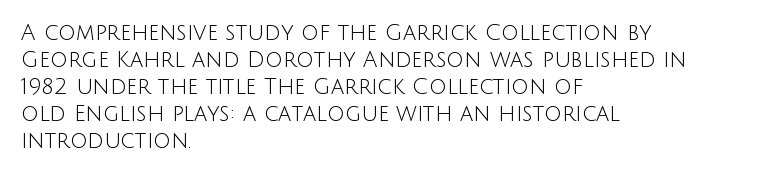
Q: Is the text bold? A: No.
Q: Is the text italic (slanted)? A: No, it is upright.
Q: Is the text underlined? A: No.
Q: How is the paragraph aligned? A: Left-aligned.
Q: Is the spacing between letters normal or unusually wide? A: Normal.
